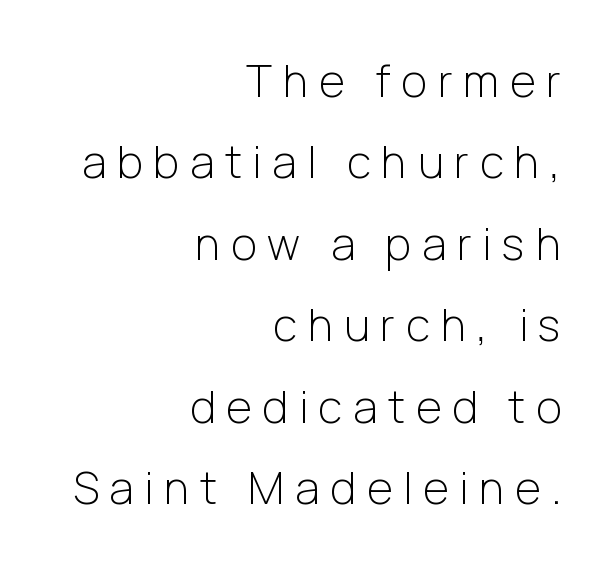
Q: Is the text bold? A: No.
Q: Is the text italic (slanted)? A: No, it is upright.
Q: Is the typeface a serif or a sans-serif typeface? A: Sans-serif.
Q: Is the text underlined? A: No.
Q: How is the paragraph aligned? A: Right-aligned.
Q: Is the spacing between letters normal or unusually wide? A: Unusually wide.
Q: Width (condensed, normal, or wide)? A: Normal.
Q: Stroke contrast? A: Low.
Q: x-height? A: Medium.
Q: Monospaced? A: No.
